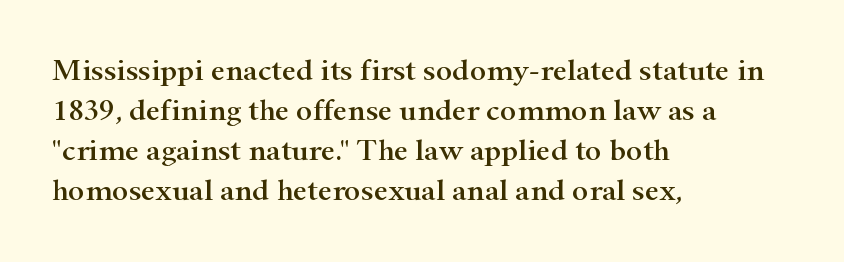
The image shows 31 px wide serif type, upright; set left-aligned, normal line spacing (1.29x), normal letter spacing, not underlined; high stroke contrast and a small x-height.
